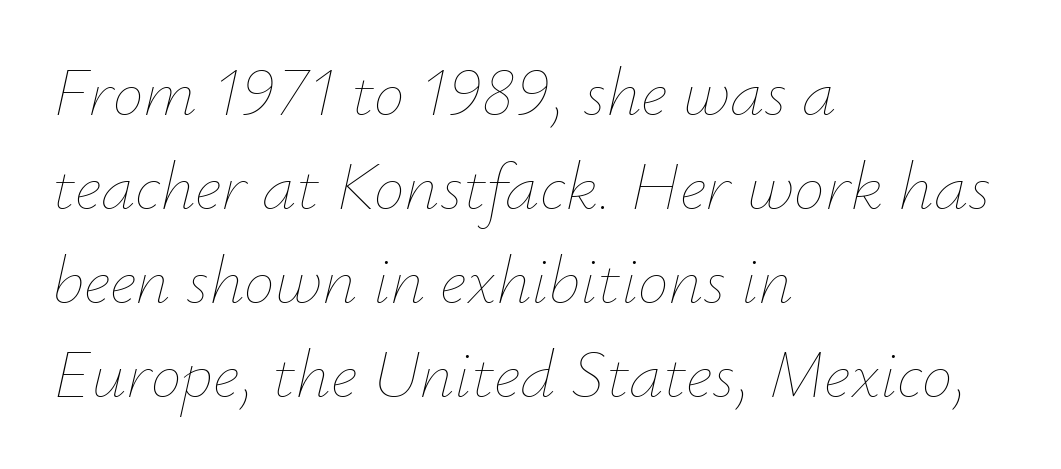
Q: Is the text bold? A: No.
Q: Is the text italic (slanted)? A: Yes, it leans right by about 12 degrees.
Q: Is the text underlined? A: No.
Q: How is the paragraph aligned? A: Left-aligned.
Q: Is the spacing between letters normal or unusually wide? A: Normal.
Q: Is the spacing between lines tight, normal or loose? A: Normal.
Q: Width (condensed, normal, or wide)? A: Normal.
Q: Stroke contrast? A: Low.
Q: x-height? A: Small.
Q: Monospaced? A: No.
